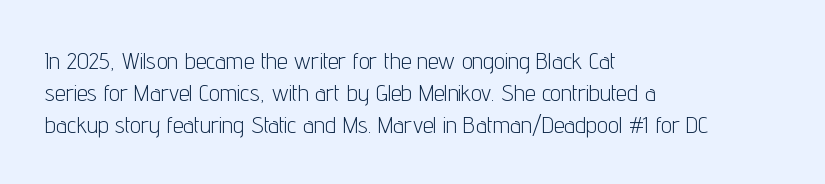
{"italic": "no", "bold": "no", "underline": "no", "align": "left", "line_spacing": "normal", "line_spacing_ratio": 1.33, "letter_spacing": "normal", "letter_spacing_em": 0.0, "glyph_px": 24}
